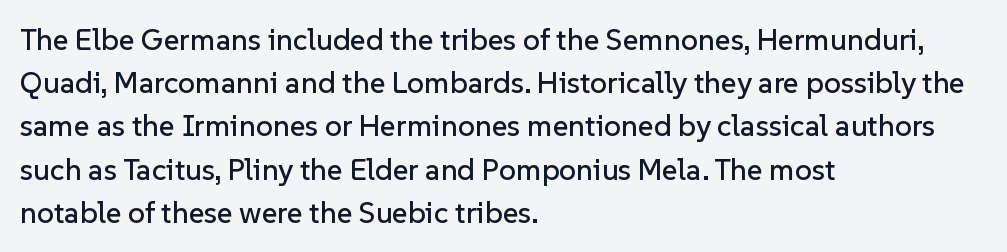
Q: Is the text italic (slanted)? A: No, it is upright.
Q: Is the typeface a serif or a sans-serif typeface? A: Sans-serif.
Q: Is the text underlined? A: No.
Q: How is the paragraph aligned? A: Left-aligned.
Q: Is the spacing between letters normal or unusually wide? A: Normal.
Q: Is the spacing between lines tight, normal or loose? A: Normal.
Q: Width (condensed, normal, or wide)? A: Normal.
Q: Stroke contrast? A: Low.
Q: x-height? A: Medium.
Q: Monospaced? A: No.
